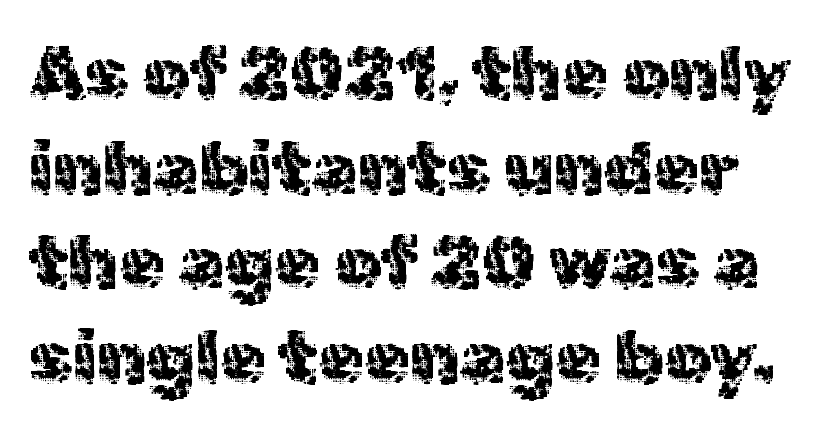
Q: Is the text italic (slanted)? A: No, it is upright.
Q: Is the typeface a serif or a sans-serif typeface? A: Sans-serif.
Q: Is the text underlined? A: No.
Q: Is the spacing between letters normal or unusually wide? A: Normal.
Q: Is the spacing between lines tight, normal or loose? A: Normal.
Q: Width (condensed, normal, or wide)? A: Normal.
Q: x-height? A: Medium.
Q: Monospaced? A: No.
